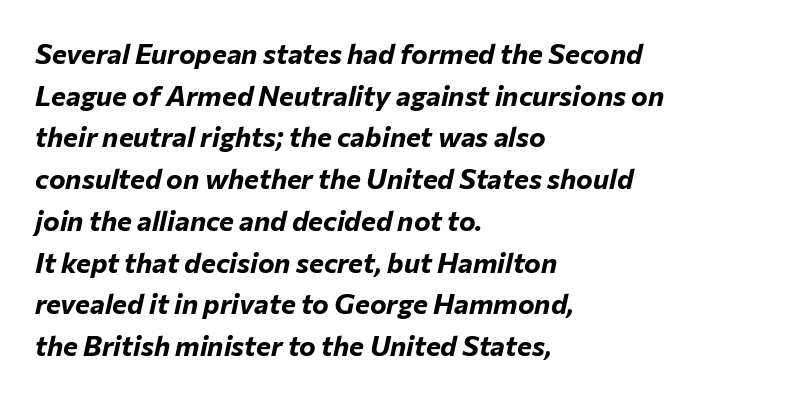
{"italic": "yes", "lean": "right", "slant_degrees": 12, "bold": "yes", "weight": "bold", "width": "normal", "stroke_contrast": "low", "x_height": "medium", "monospaced": "no", "underline": "no", "align": "left", "line_spacing": "normal", "line_spacing_ratio": 1.49, "letter_spacing": "normal", "letter_spacing_em": 0.0, "glyph_px": 28}
